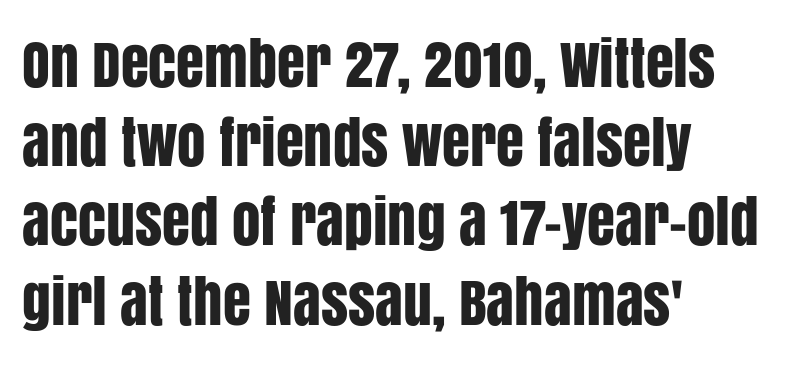
Q: Is the text italic (slanted)? A: No, it is upright.
Q: Is the typeface a serif or a sans-serif typeface? A: Sans-serif.
Q: Is the text underlined? A: No.
Q: How is the paragraph aligned? A: Left-aligned.
Q: Is the spacing between letters normal or unusually wide? A: Normal.
Q: Is the spacing between lines tight, normal or loose? A: Normal.
Q: Width (condensed, normal, or wide)? A: Condensed.
Q: Stroke contrast? A: Low.
Q: x-height? A: Large.
Q: Monospaced? A: No.
